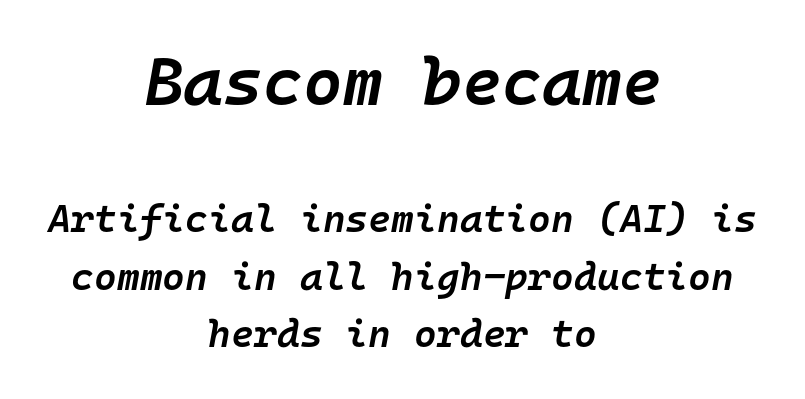
{"italic": "yes", "lean": "right", "slant_degrees": 10, "bold": "semi", "weight": "semibold", "width": "normal", "stroke_contrast": "low", "x_height": "medium", "monospaced": "yes", "underline": "no", "align": "center", "line_spacing": "normal", "line_spacing_ratio": 1.47, "letter_spacing": "normal", "letter_spacing_em": 0.0, "larger_block": "first", "size_ratio": 1.74, "glyph_px": 68}
